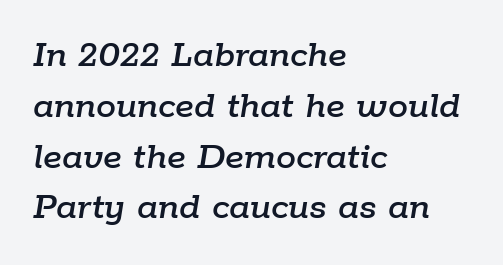
Varying glyph widths throughout — classic text-font behaviour. The string is rendered with underlining switched off. The passage is arranged the way most books set body copy — flush left. Short note: letters normally spaced.
